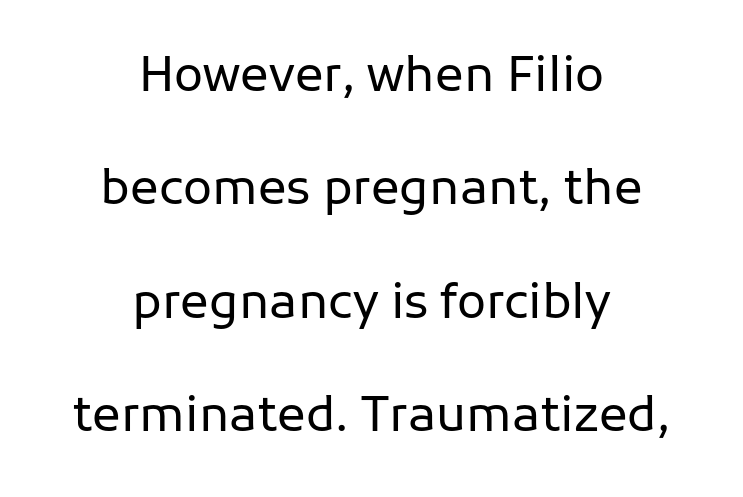
Q: Is the text bold? A: No.
Q: Is the text italic (slanted)? A: No, it is upright.
Q: Is the typeface a serif or a sans-serif typeface? A: Sans-serif.
Q: Is the text underlined? A: No.
Q: How is the paragraph aligned? A: Centered.
Q: Is the spacing between letters normal or unusually wide? A: Normal.
Q: Is the spacing between lines tight, normal or loose? A: Loose.
Q: Width (condensed, normal, or wide)? A: Normal.
Q: Stroke contrast? A: Low.
Q: x-height? A: Medium.
Q: Monospaced? A: No.
